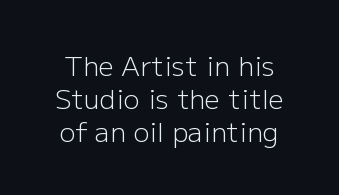
The image shows 27 px text type, upright; set line spacing 1.23x, normal letter spacing, not underlined.
